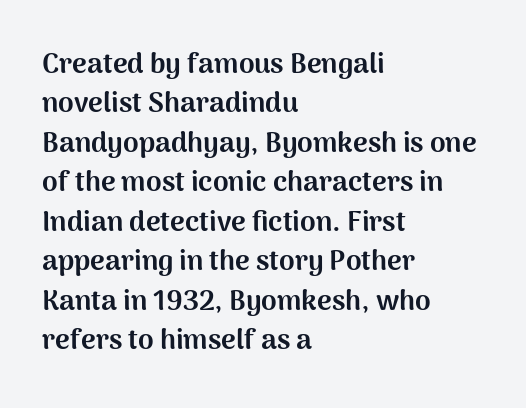
Q: Is the text bold? A: Yes.
Q: Is the text italic (slanted)? A: No, it is upright.
Q: Is the typeface a serif or a sans-serif typeface? A: Sans-serif.
Q: Is the text underlined? A: No.
Q: How is the paragraph aligned? A: Left-aligned.
Q: Is the spacing between letters normal or unusually wide? A: Normal.
Q: Is the spacing between lines tight, normal or loose? A: Normal.
Q: Width (condensed, normal, or wide)? A: Normal.
Q: Stroke contrast? A: Medium.
Q: x-height? A: Medium.
Q: Monospaced? A: No.
